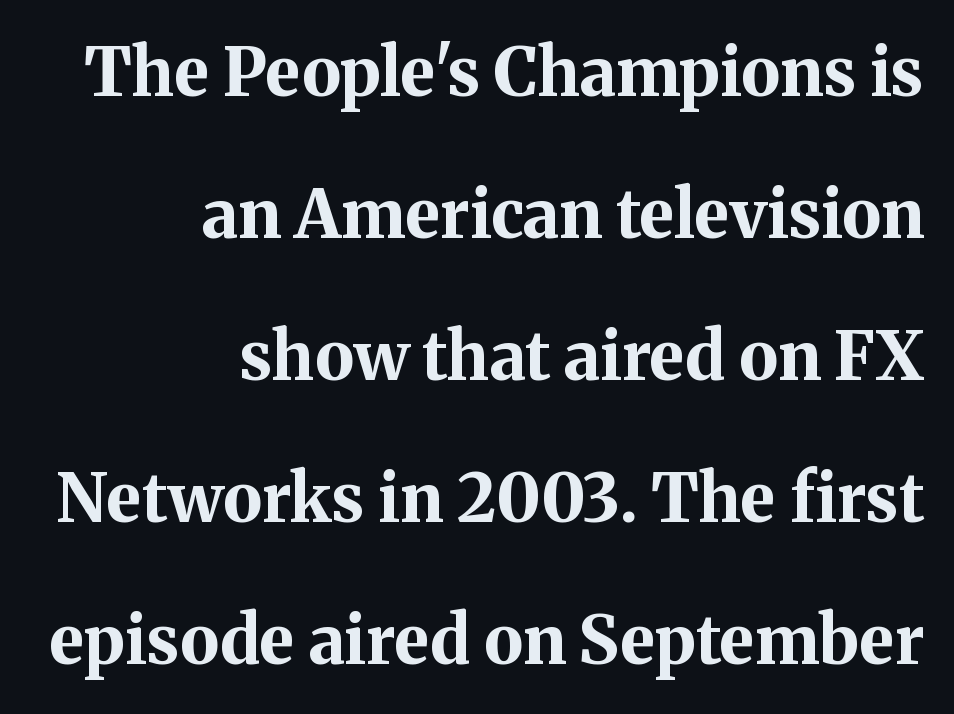
The image shows 67 px bold serif type, upright; set right-aligned, loose line spacing (2.12x), normal letter spacing, not underlined; medium stroke contrast and a medium x-height.
